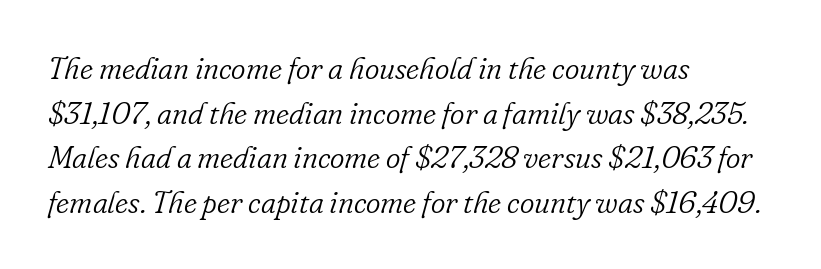
Reading down the column, the eye jumps a familiar distance to each next line. The face used here has a pronounced slope to its letters. Font category for this specimen: serif. The rendering keeps characters at their native spacing.
